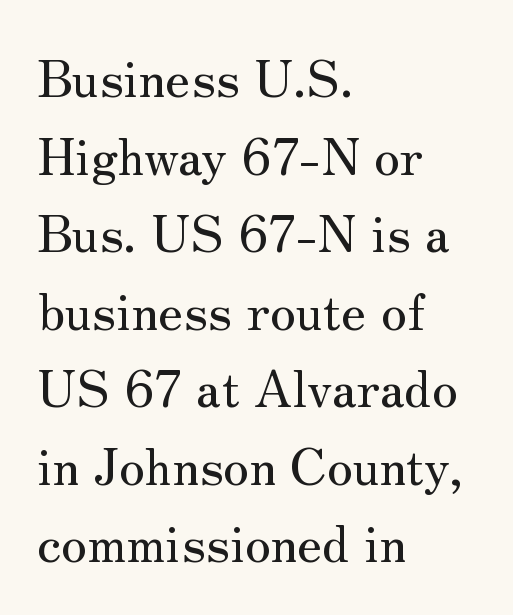
Q: Is the text italic (slanted)? A: No, it is upright.
Q: Is the typeface a serif or a sans-serif typeface? A: Serif.
Q: Is the text underlined? A: No.
Q: How is the paragraph aligned? A: Left-aligned.
Q: Is the spacing between letters normal or unusually wide? A: Normal.
Q: Is the spacing between lines tight, normal or loose? A: Normal.
Q: Width (condensed, normal, or wide)? A: Normal.
Q: Stroke contrast? A: Medium.
Q: x-height? A: Small.
Q: Monospaced? A: No.
